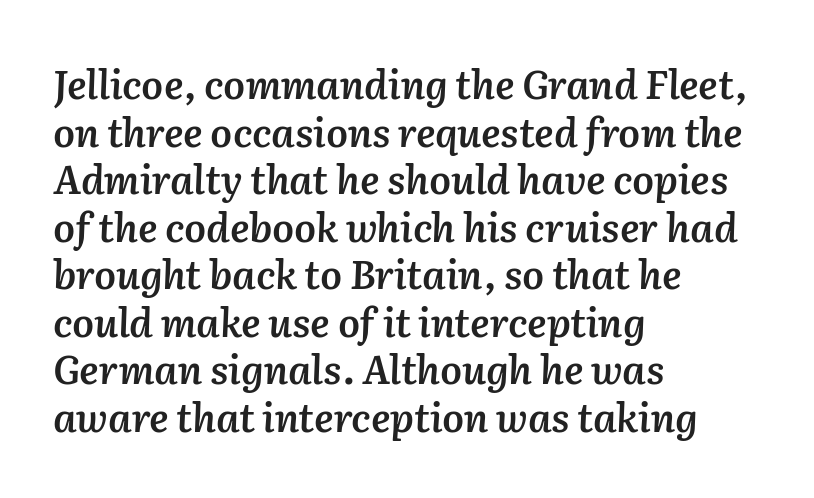
{"italic": "yes", "lean": "right", "slant_degrees": 2, "bold": "semi", "weight": "semibold", "width": "normal", "stroke_contrast": "medium", "x_height": "medium", "monospaced": "no", "underline": "no", "align": "left", "line_spacing_ratio": 1.22, "letter_spacing": "normal", "letter_spacing_em": 0.0, "glyph_px": 39}
